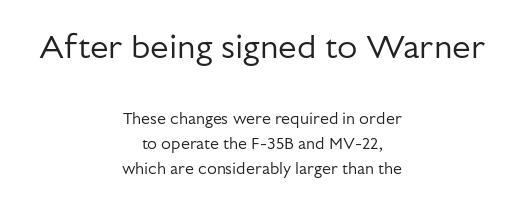
Q: Is the text bold? A: No.
Q: Is the text italic (slanted)? A: No, it is upright.
Q: Is the typeface a serif or a sans-serif typeface? A: Sans-serif.
Q: Is the text underlined? A: No.
Q: How is the paragraph aligned? A: Centered.
Q: Is the spacing between letters normal or unusually wide? A: Normal.
Q: Is the spacing between lines tight, normal or loose? A: Normal.
Q: Which block of text is set in a larger size, the first (top) or the second (bottom)? A: The first (top) one.
Q: Width (condensed, normal, or wide)? A: Normal.
Q: Stroke contrast? A: Low.
Q: x-height? A: Medium.
Q: Monospaced? A: No.
